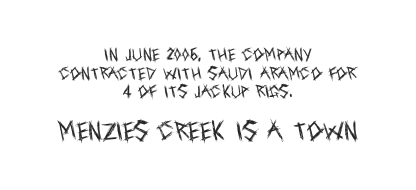
Normally led — the rows are evenly, conventionally spaced. No word sits above an underline. Default kerning and tracking; the words read as compact shapes. Notice how the passage keeps no hard edge, just a central spine. Which of the two is more prominent by size? The second, at the bottom.
